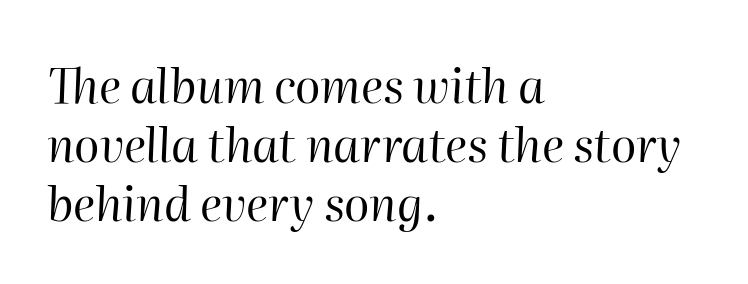
Q: Is the text bold? A: No.
Q: Is the text italic (slanted)? A: Yes, it leans right by about 2 degrees.
Q: Is the text underlined? A: No.
Q: How is the paragraph aligned? A: Left-aligned.
Q: Is the spacing between letters normal or unusually wide? A: Normal.
Q: Is the spacing between lines tight, normal or loose? A: Normal.
Q: Width (condensed, normal, or wide)? A: Normal.
Q: Stroke contrast? A: High.
Q: x-height? A: Medium.
Q: Monospaced? A: No.
